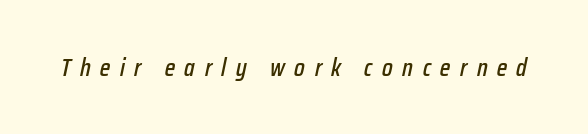
Q: Is the text italic (slanted)? A: Yes, it leans right by about 12 degrees.
Q: Is the text underlined? A: No.
Q: Is the spacing between letters normal or unusually wide? A: Unusually wide.
